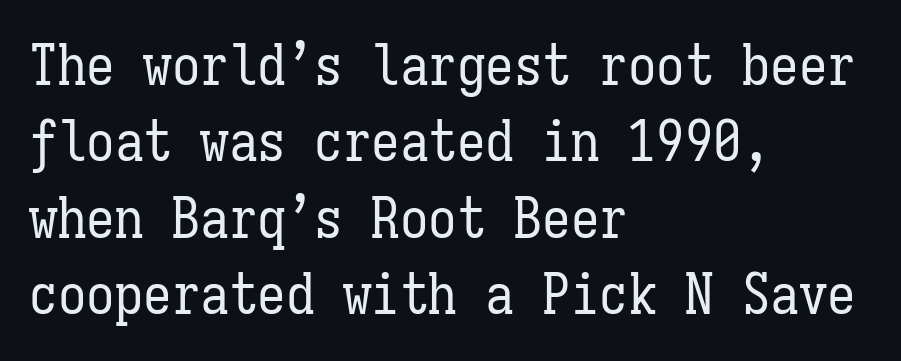
Line spacing here is normal. The strokes are not fattened; the text isn't bold. Rendered with straight, roman letterforms. Default kerning and tracking; the words read as compact shapes.
